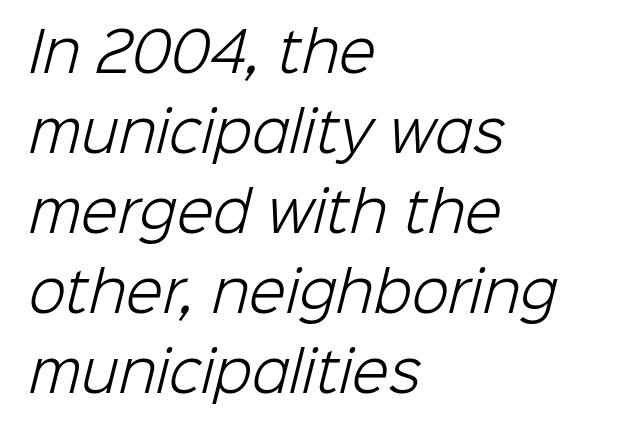
The image shows 54 px light sans-serif type; set left-aligned, normal line spacing (1.48x), normal letter spacing, not underlined; low stroke contrast and a medium x-height.
